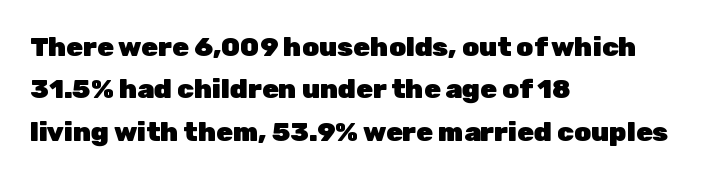
Q: Is the text bold? A: Yes.
Q: Is the text italic (slanted)? A: No, it is upright.
Q: Is the text underlined? A: No.
Q: How is the paragraph aligned? A: Left-aligned.
Q: Is the spacing between letters normal or unusually wide? A: Normal.
Q: Is the spacing between lines tight, normal or loose? A: Normal.
